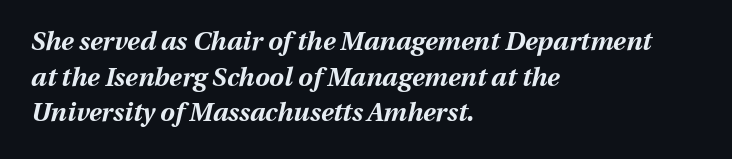
The image shows 26 px bold type, italic (leaning right); set left-aligned, normal line spacing (1.37x), normal letter spacing, not underlined.
